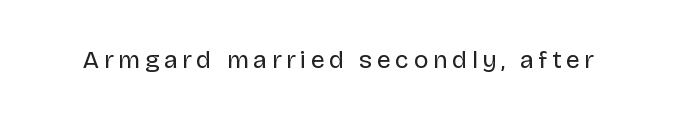
Q: Is the text bold? A: No.
Q: Is the text italic (slanted)? A: No, it is upright.
Q: Is the text underlined? A: No.
